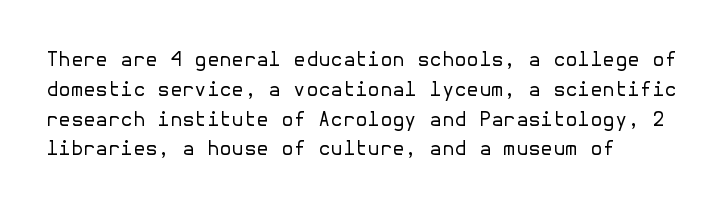
Q: Is the text bold? A: No.
Q: Is the text italic (slanted)? A: No, it is upright.
Q: Is the text underlined? A: No.
Q: Is the spacing between letters normal or unusually wide? A: Normal.
Q: Is the spacing between lines tight, normal or loose? A: Normal.
